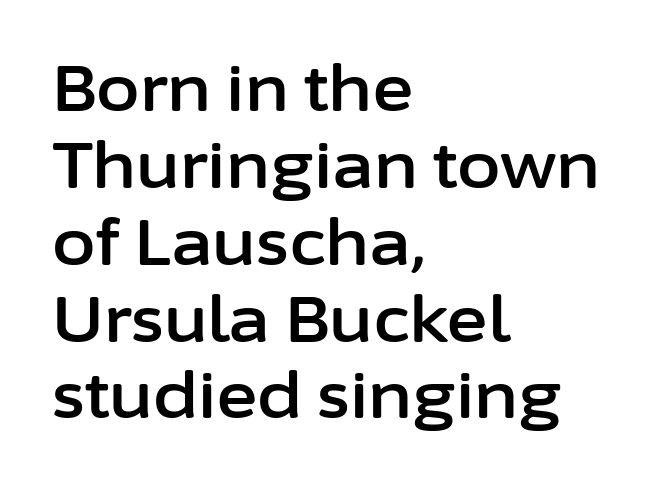
Q: Is the text italic (slanted)? A: No, it is upright.
Q: Is the typeface a serif or a sans-serif typeface? A: Sans-serif.
Q: Is the text underlined? A: No.
Q: How is the paragraph aligned? A: Left-aligned.
Q: Is the spacing between letters normal or unusually wide? A: Normal.
Q: Width (condensed, normal, or wide)? A: Normal.
Q: Stroke contrast? A: Low.
Q: x-height? A: Medium.
Q: Monospaced? A: No.
